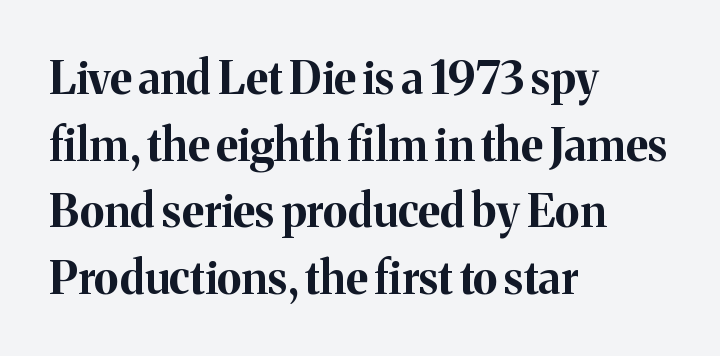
Does extra space separate the letters? No, they use regular spacing. These words are printed bold, with thick strokes throughout. In terms of posture, this sample is upright. Every row of glyphs begins at an identical x-position on the left.
